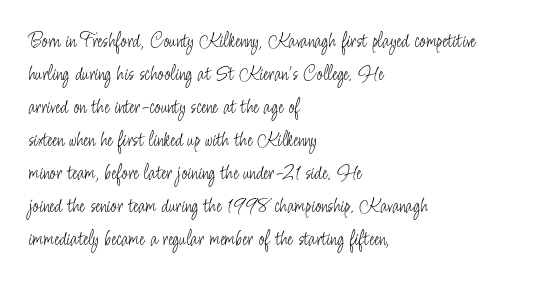
The image shows 22 px text type; set left-aligned, normal line spacing (1.5x), normal letter spacing, not underlined.
